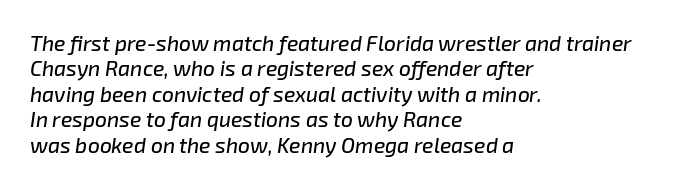
Teacher's note: observe the even left margin — that is flush-left alignment. Observe the lean: these are italic letterforms. The gaps between neighbouring characters are ordinary and unremarkable. Beneath every word, the page is bare.
